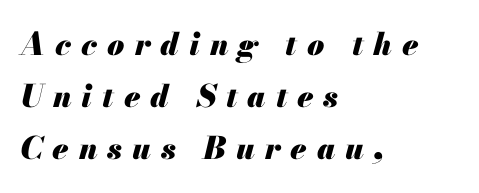
Q: Is the text bold? A: Yes.
Q: Is the text italic (slanted)? A: Yes, it leans right by about 13 degrees.
Q: Is the text underlined? A: No.
Q: How is the paragraph aligned? A: Left-aligned.
Q: Is the spacing between letters normal or unusually wide? A: Unusually wide.
Q: Is the spacing between lines tight, normal or loose? A: Normal.
Q: Width (condensed, normal, or wide)? A: Normal.
Q: Stroke contrast? A: Medium.
Q: x-height? A: Small.
Q: Monospaced? A: No.
